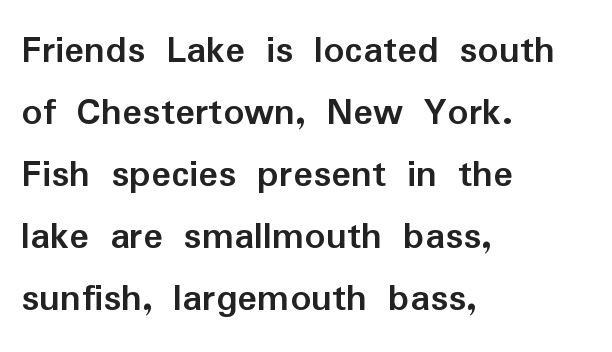
The image shows 41 px semibold sans-serif type, upright; set left-aligned, normal line spacing (1.51x), normal letter spacing, not underlined; low stroke contrast and a medium x-height.
